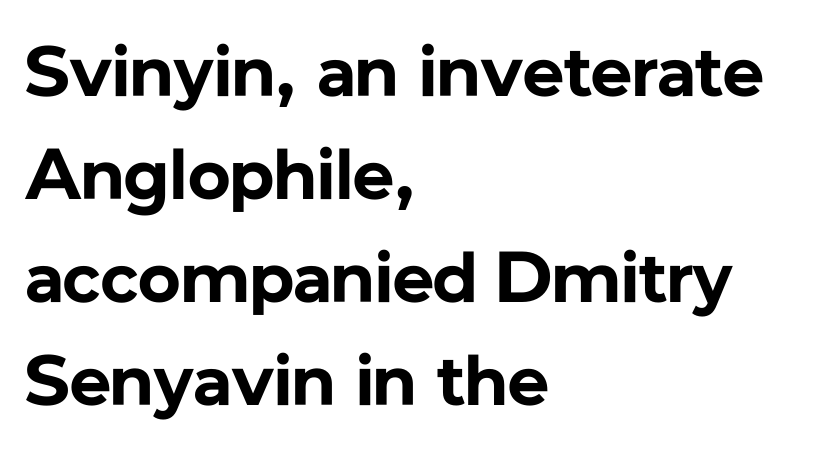
{"serif": "no", "italic": "no", "bold": "yes", "weight": "bold", "width": "normal", "stroke_contrast": "low", "x_height": "medium", "monospaced": "no", "underline": "no", "align": "left", "line_spacing": "normal", "line_spacing_ratio": 1.43, "letter_spacing": "normal", "letter_spacing_em": 0.0, "glyph_px": 72}
